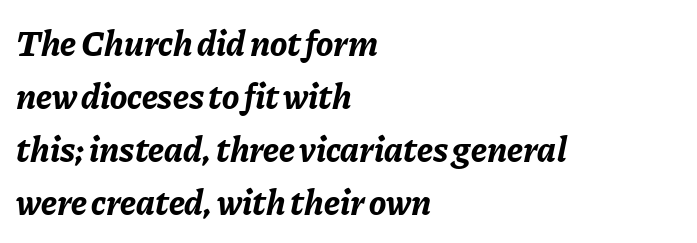
{"italic": "yes", "lean": "right", "slant_degrees": 11, "bold": "yes", "weight": "bold", "width": "normal", "stroke_contrast": "low", "x_height": "medium", "monospaced": "no", "underline": "no", "align": "left", "line_spacing": "normal", "line_spacing_ratio": 1.47, "letter_spacing": "normal", "letter_spacing_em": 0.0, "glyph_px": 36}
